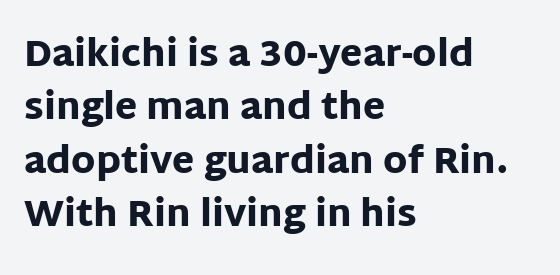
Honestly, there is no underline to notice here at all. Is the letter spacing exaggerated? No — it looks like the ordinary default. The face used here has the dense, thick strokes of a bold. Character widths vary here, with narrow letters taking less room than wide ones. Nope, no serifs anywhere on these letters. Unlike italic type, these characters show no tilt at all.
